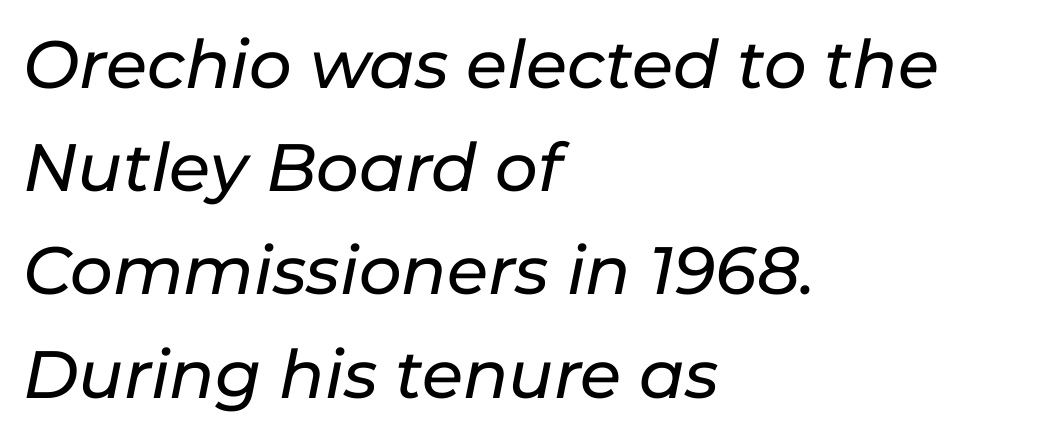
Q: Is the text italic (slanted)? A: Yes, it leans right by about 11 degrees.
Q: Is the text underlined? A: No.
Q: How is the paragraph aligned? A: Left-aligned.
Q: Is the spacing between letters normal or unusually wide? A: Normal.
Q: Is the spacing between lines tight, normal or loose? A: Normal.
Q: Width (condensed, normal, or wide)? A: Normal.
Q: Stroke contrast? A: Low.
Q: x-height? A: Medium.
Q: Monospaced? A: No.
